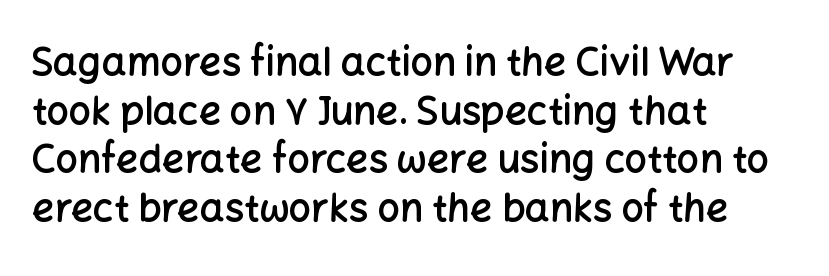
{"serif": "no", "italic": "no", "bold": "semi", "weight": "semibold", "width": "normal", "stroke_contrast": "low", "x_height": "medium", "monospaced": "no", "underline": "no", "align": "left", "line_spacing": "normal", "line_spacing_ratio": 1.25, "letter_spacing": "normal", "letter_spacing_em": 0.0, "glyph_px": 39}
